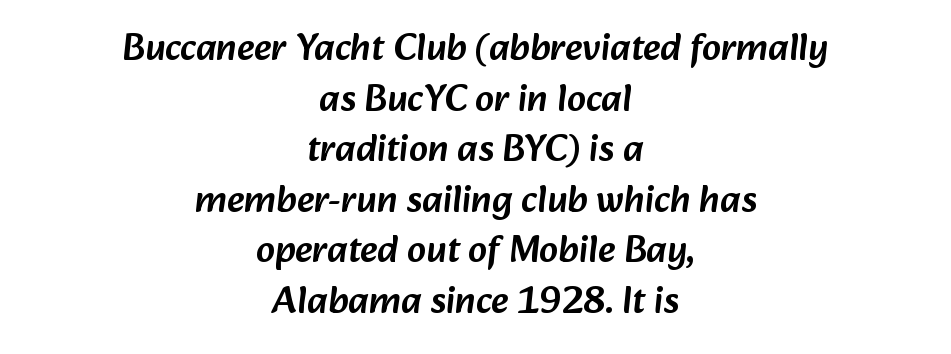
Q: Is the typeface a serif or a sans-serif typeface? A: Sans-serif.
Q: Is the text underlined? A: No.
Q: How is the paragraph aligned? A: Centered.
Q: Is the spacing between letters normal or unusually wide? A: Normal.
Q: Is the spacing between lines tight, normal or loose? A: Normal.
Q: Width (condensed, normal, or wide)? A: Normal.
Q: Stroke contrast? A: Low.
Q: x-height? A: Medium.
Q: Monospaced? A: No.
